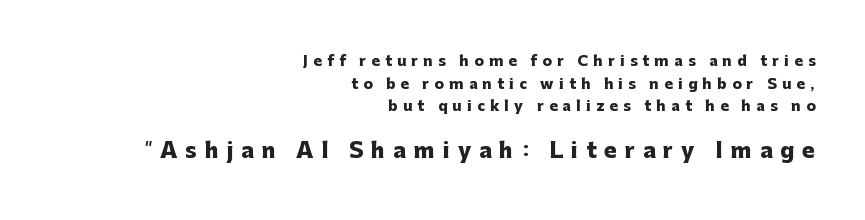
Q: Is the text bold? A: Yes.
Q: Is the text italic (slanted)? A: No, it is upright.
Q: Is the text underlined? A: No.
Q: How is the paragraph aligned? A: Right-aligned.
Q: Is the spacing between letters normal or unusually wide? A: Unusually wide.
Q: Is the spacing between lines tight, normal or loose? A: Normal.
Q: Which block of text is set in a larger size, the first (top) or the second (bottom)? A: The second (bottom) one.
